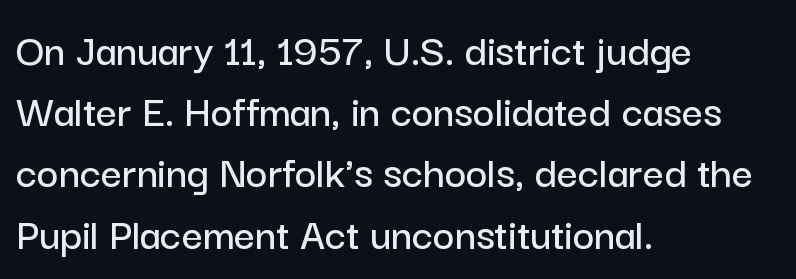
Q: Is the text italic (slanted)? A: No, it is upright.
Q: Is the typeface a serif or a sans-serif typeface? A: Sans-serif.
Q: Is the text underlined? A: No.
Q: How is the paragraph aligned? A: Left-aligned.
Q: Is the spacing between letters normal or unusually wide? A: Normal.
Q: Is the spacing between lines tight, normal or loose? A: Normal.
Q: Width (condensed, normal, or wide)? A: Normal.
Q: Stroke contrast? A: Low.
Q: x-height? A: Medium.
Q: Monospaced? A: No.
